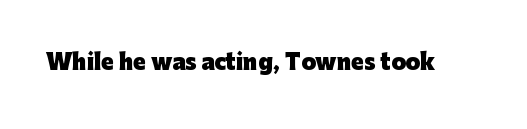
Q: Is the text bold? A: Yes.
Q: Is the text italic (slanted)? A: No, it is upright.
Q: Is the text underlined? A: No.
Q: Is the spacing between letters normal or unusually wide? A: Normal.
